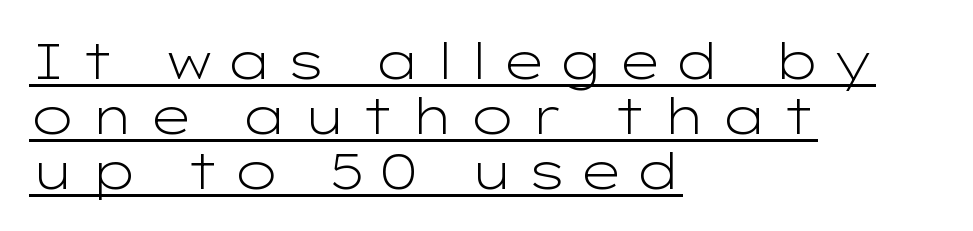
The image shows 50 px light, wide sans-serif type, upright; set left-aligned, tight line spacing (1.1x), unusually wide letter spacing (+0.24 em), underlined; low stroke contrast and a medium x-height.
